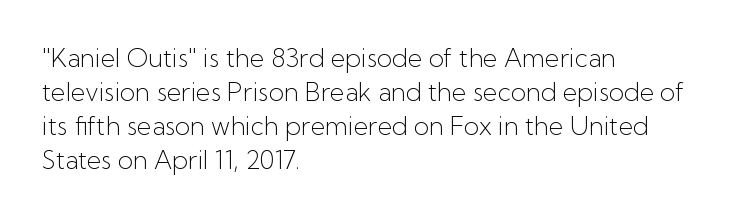
{"italic": "no", "bold": "no", "underline": "no", "align": "left", "line_spacing": "normal", "line_spacing_ratio": 1.36, "letter_spacing": "normal", "letter_spacing_em": 0.0, "glyph_px": 25}
